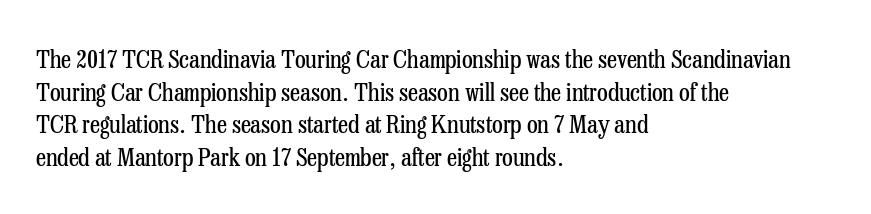
{"italic": "no", "bold": "no", "underline": "no", "align": "left", "line_spacing": "normal", "line_spacing_ratio": 1.31, "letter_spacing": "normal", "letter_spacing_em": 0.0, "glyph_px": 25}
